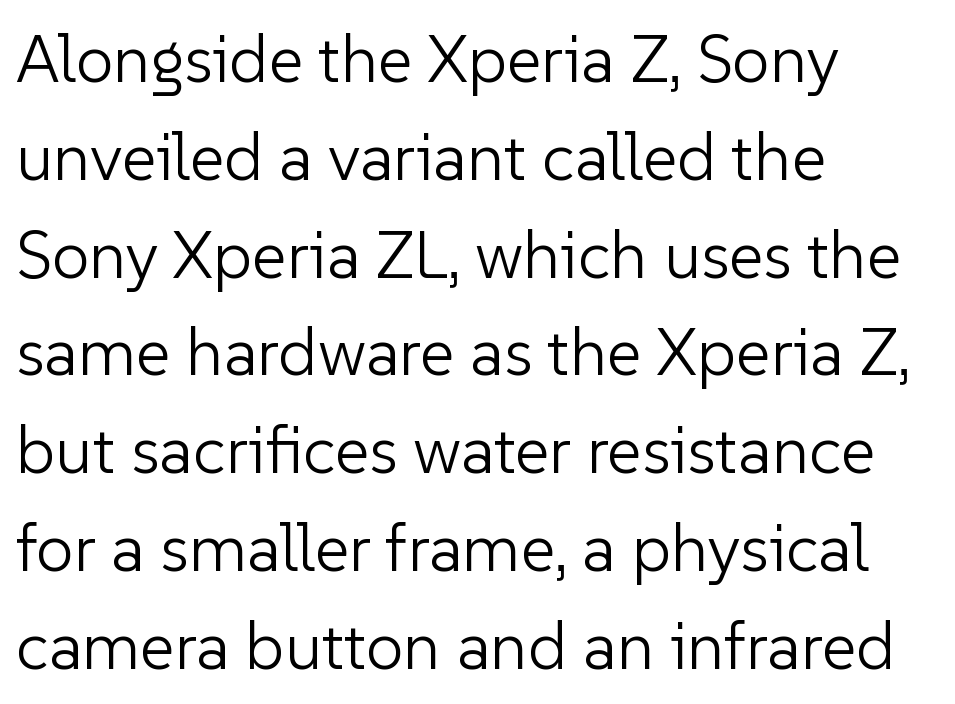
The typesetting does not lean heavy: it is not bold. You could not count columns in this text — the font is proportionally spaced. This rendering features lettering with no underline. The type sits square on the baseline with zero lean. Letter spacing: default. The rag falls on the right side of this text block.
